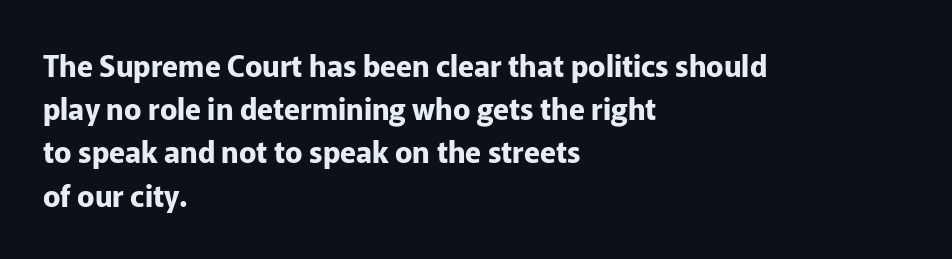
The image shows 29 px bold sans-serif type, upright; set left-aligned, normal line spacing (1.49x), normal letter spacing, not underlined; low stroke contrast and a medium x-height.
